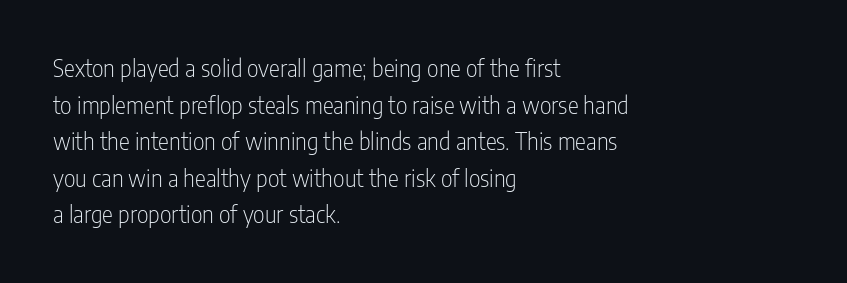
The image shows 23 px text type, upright; set left-aligned, normal line spacing (1.59x), normal letter spacing, not underlined.
